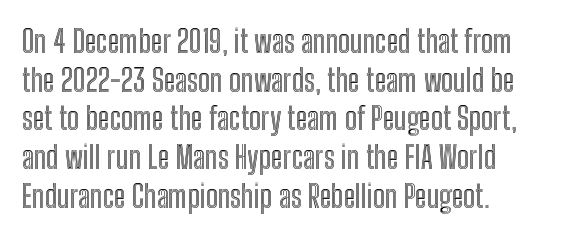
The letters stand straight up with perfectly vertical stems. In CSS terms this would be text-align: left. Lines of text with bare space underneath. Whoever set this chose a conventional vertical rhythm.
